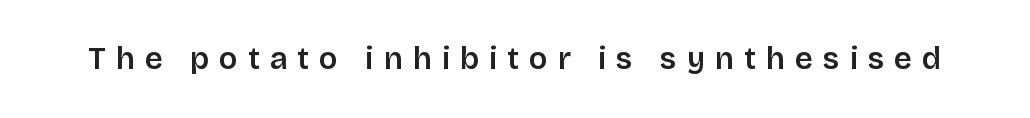
The image shows 31 px semibold sans-serif type, upright; set unusually wide letter spacing (+0.32 em), not underlined; low stroke contrast and a large x-height.
